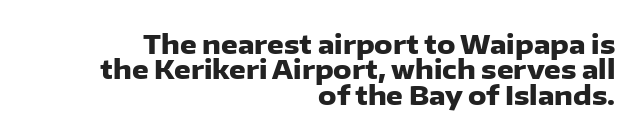
The image shows 26 px bold type, upright; set right-aligned, tight line spacing (0.98x), normal letter spacing, not underlined.
